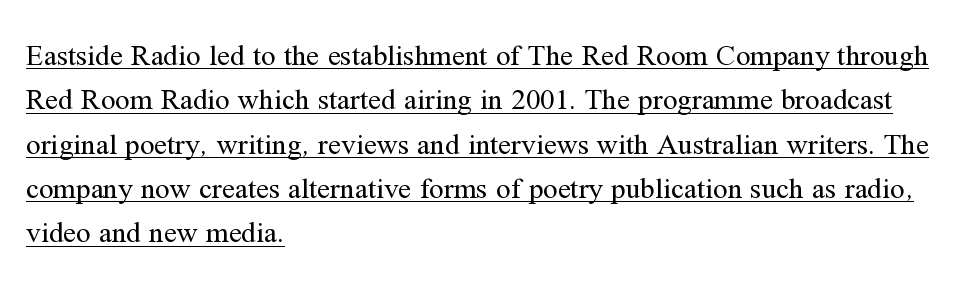
Q: Is the text bold? A: No.
Q: Is the text italic (slanted)? A: No, it is upright.
Q: Is the typeface a serif or a sans-serif typeface? A: Serif.
Q: Is the text underlined? A: Yes.
Q: How is the paragraph aligned? A: Left-aligned.
Q: Is the spacing between letters normal or unusually wide? A: Normal.
Q: Is the spacing between lines tight, normal or loose? A: Normal.
Q: Width (condensed, normal, or wide)? A: Normal.
Q: Stroke contrast? A: Medium.
Q: x-height? A: Medium.
Q: Monospaced? A: No.
